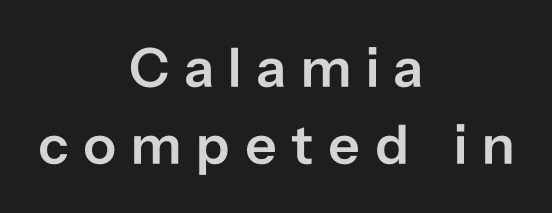
{"serif": "no", "italic": "no", "bold": "semi", "weight": "semibold", "width": "normal", "stroke_contrast": "low", "x_height": "medium", "monospaced": "no", "underline": "no", "align": "center", "line_spacing": "normal", "line_spacing_ratio": 1.37, "letter_spacing": "wide", "letter_spacing_em": 0.26, "glyph_px": 56}
